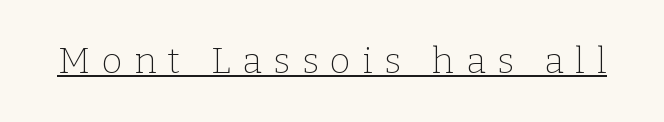
Each word looks stretched out because of the extra space between its letters. Does the type have serifs? Yes, each stem ends in a small foot. A quiet, ordinary-to-light weight characterises the typeface. The specimen includes a rule beneath the text block's lines.
